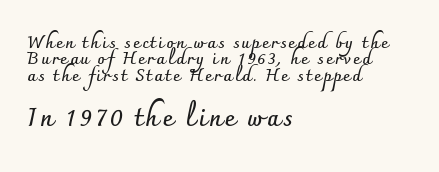
The image shows 25 px bold type; set left-aligned, tight line spacing (0.97x), not underlined; the second (bottom) block is 1.47x larger.
